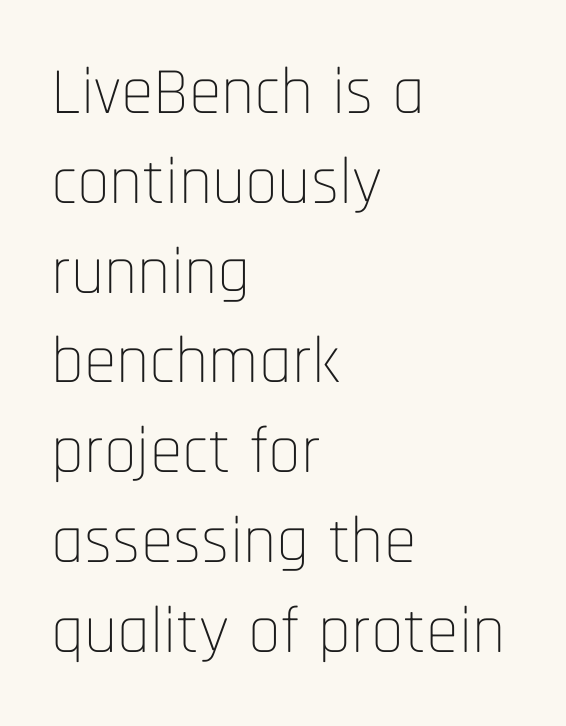
Q: Is the text bold? A: No.
Q: Is the text italic (slanted)? A: No, it is upright.
Q: Is the typeface a serif or a sans-serif typeface? A: Sans-serif.
Q: Is the text underlined? A: No.
Q: How is the paragraph aligned? A: Left-aligned.
Q: Is the spacing between letters normal or unusually wide? A: Normal.
Q: Is the spacing between lines tight, normal or loose? A: Normal.
Q: Width (condensed, normal, or wide)? A: Condensed.
Q: Stroke contrast? A: Low.
Q: x-height? A: Large.
Q: Monospaced? A: No.
